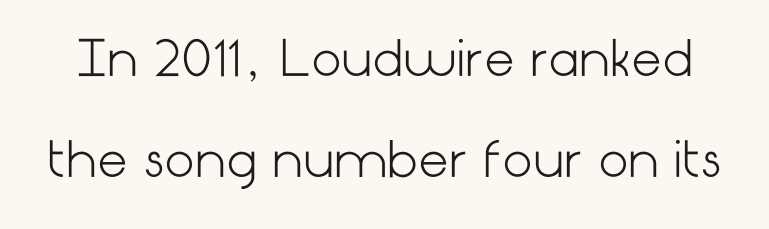
{"serif": "no", "italic": "no", "bold": "no", "weight": "light", "width": "normal", "stroke_contrast": "low", "x_height": "medium", "underline": "no", "line_spacing": "loose", "line_spacing_ratio": 2.1, "letter_spacing": "normal", "letter_spacing_em": 0.0, "glyph_px": 48}
